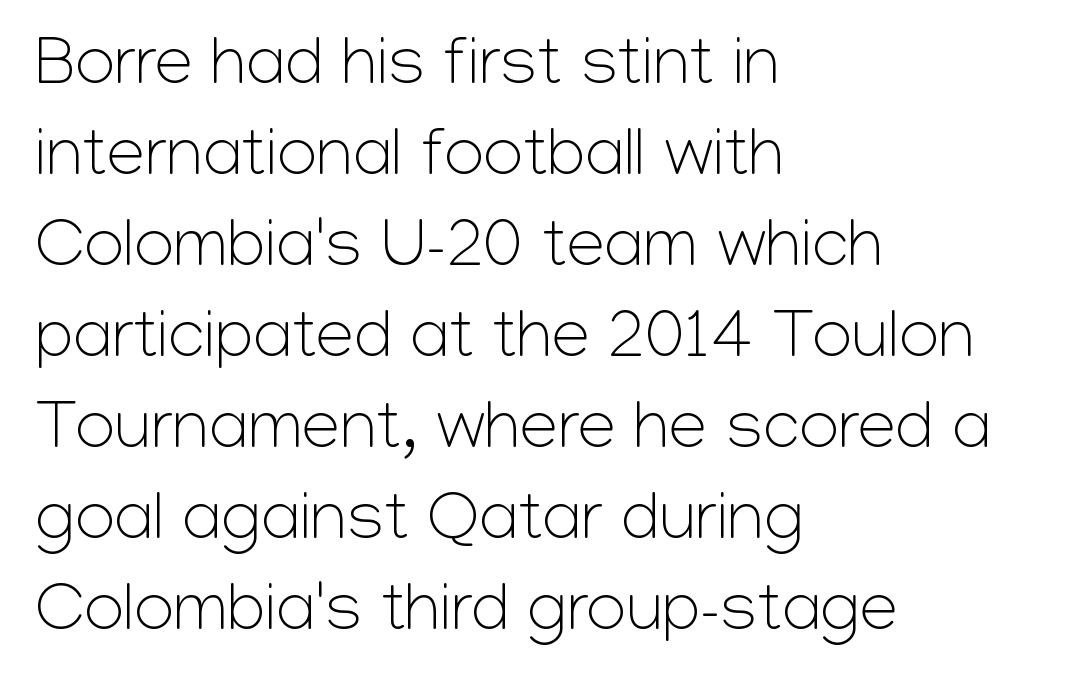
{"serif": "no", "italic": "no", "bold": "no", "weight": "light", "width": "normal", "stroke_contrast": "low", "x_height": "medium", "monospaced": "no", "underline": "no", "align": "left", "line_spacing": "normal", "line_spacing_ratio": 1.32, "letter_spacing": "normal", "letter_spacing_em": 0.0, "glyph_px": 69}
